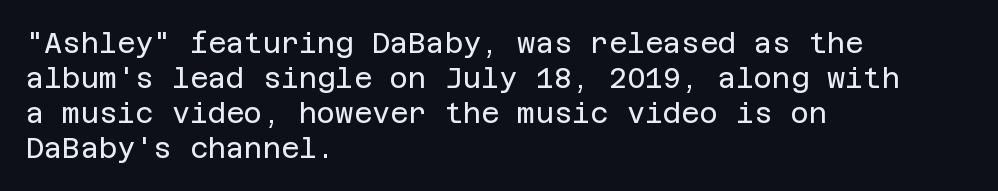
The image shows 28 px regular-weight sans-serif type, upright; set left-aligned, normal line spacing (1.25x), normal letter spacing, not underlined; low stroke contrast and a large x-height.
